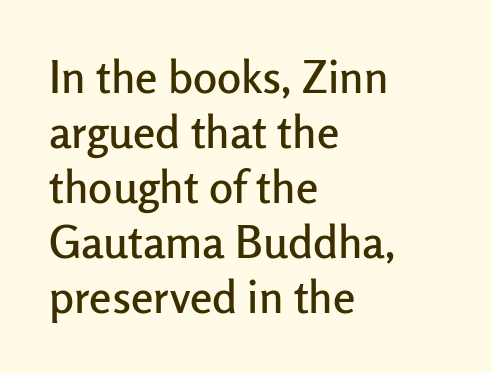
Any mark beneath the type? The region is blank. No italicization has been applied; the sample stays upright. Each letter's strokes conclude bluntly, with no projecting serifs. Glyph-to-glyph distance matches everyday printed text. The rag falls on the right side of this text block.
